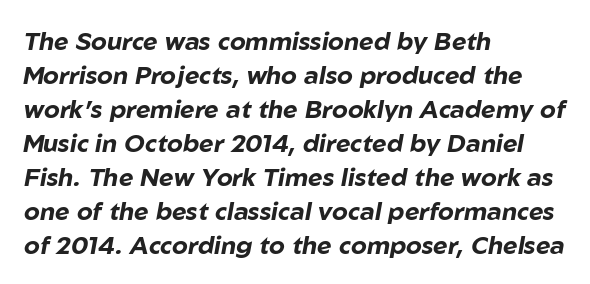
The image shows 25 px bold type, italic (leaning right); set left-aligned, normal line spacing (1.36x), normal letter spacing, not underlined.
